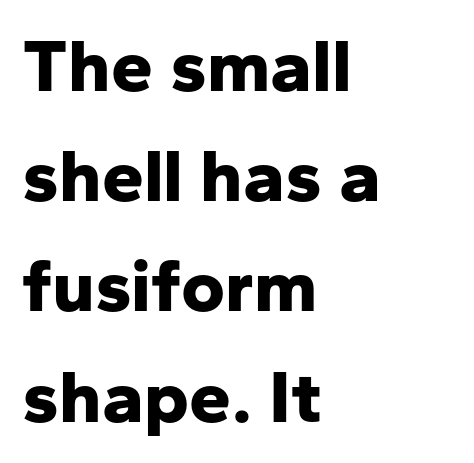
The lettering stays uniformly vertical, giving the passage a roman look. How are the letters spaced? Ordinarily, with no added tracking. Each row of text sits above clean, open space. If you measured baseline to baseline, you'd find a middling distance. Note the varied advance widths — an 'i' is clearly narrower than an 'm'.
